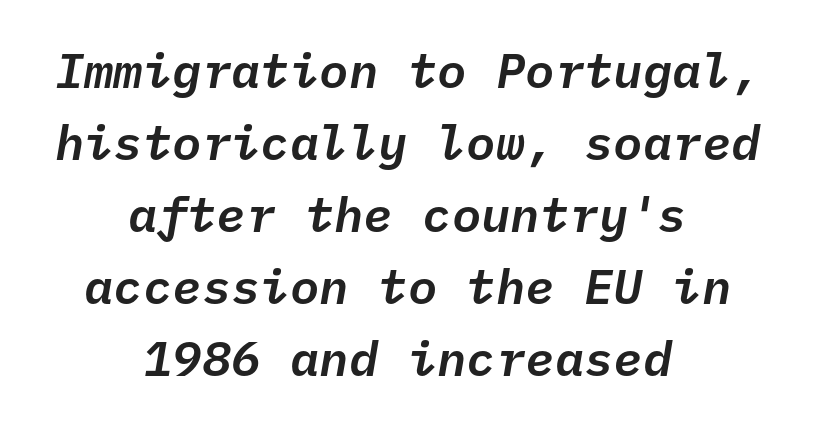
Q: Is the text italic (slanted)? A: Yes, it leans right by about 10 degrees.
Q: Is the text underlined? A: No.
Q: How is the paragraph aligned? A: Centered.
Q: Is the spacing between letters normal or unusually wide? A: Normal.
Q: Is the spacing between lines tight, normal or loose? A: Normal.
Q: Width (condensed, normal, or wide)? A: Normal.
Q: Stroke contrast? A: Low.
Q: x-height? A: Medium.
Q: Monospaced? A: Yes.
